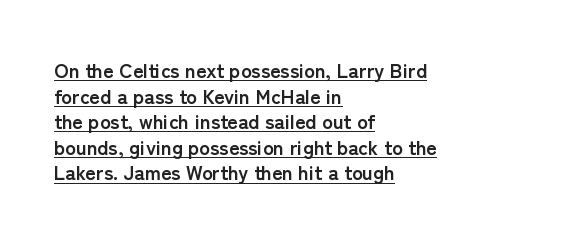
{"italic": "no", "bold": "yes", "underline": "yes", "align": "left", "line_spacing": "normal", "line_spacing_ratio": 1.28, "letter_spacing": "normal", "letter_spacing_em": 0.0, "glyph_px": 20}
